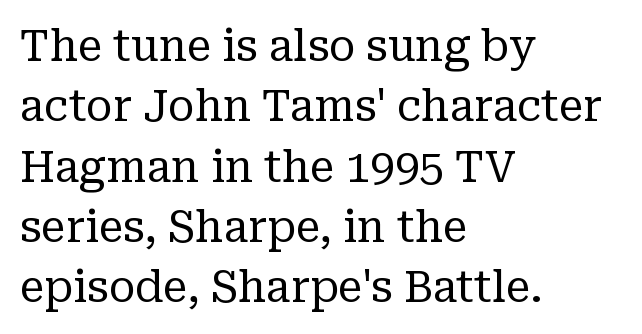
{"serif": "yes", "italic": "no", "bold": "no", "weight": "regular", "width": "normal", "stroke_contrast": "low", "x_height": "medium", "monospaced": "no", "underline": "no", "align": "left", "line_spacing": "normal", "line_spacing_ratio": 1.37, "letter_spacing": "normal", "letter_spacing_em": 0.0, "glyph_px": 44}
